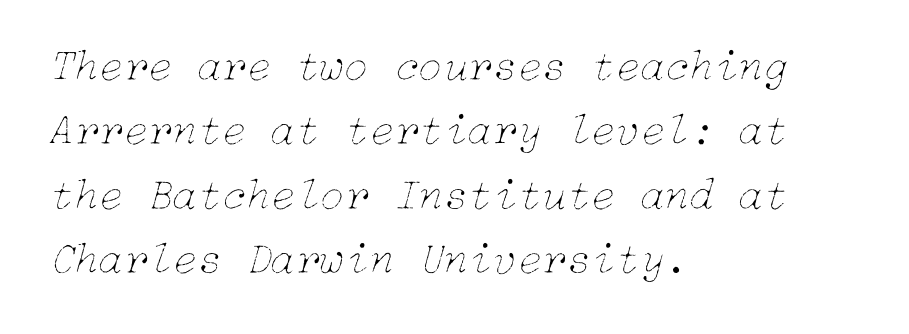
Q: Is the text bold? A: No.
Q: Is the text italic (slanted)? A: Yes, it leans right by about 15 degrees.
Q: Is the text underlined? A: No.
Q: How is the paragraph aligned? A: Left-aligned.
Q: Is the spacing between letters normal or unusually wide? A: Normal.
Q: Is the spacing between lines tight, normal or loose? A: Normal.
Q: Width (condensed, normal, or wide)? A: Normal.
Q: Stroke contrast? A: Low.
Q: x-height? A: Medium.
